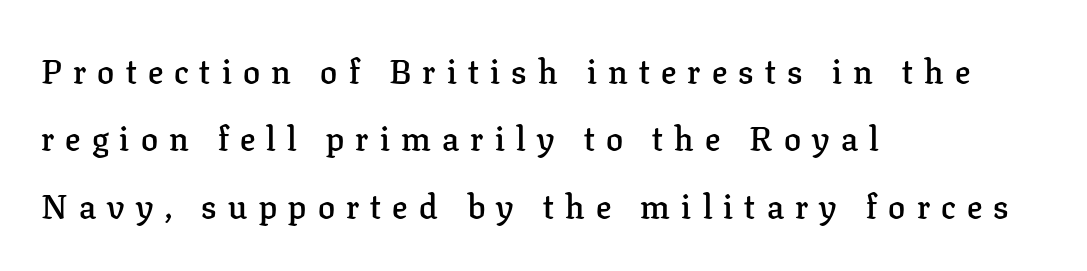
Words float on clear page, feet unadorned. The passage shown is typed in a proportional face where columns would drift. Check where the strokes stop: tiny serifs finish them off. Look at the tracking — it's clearly loosened, letters drifting apart. Alignment: flush left.
